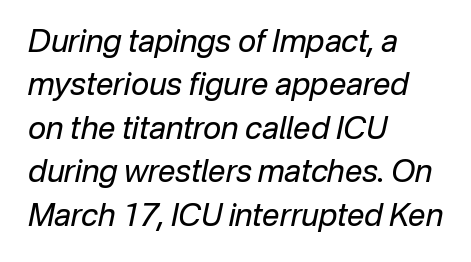
{"italic": "yes", "lean": "right", "slant_degrees": 12, "bold": "no", "weight": "regular", "width": "normal", "stroke_contrast": "low", "x_height": "medium", "monospaced": "no", "underline": "no", "align": "left", "line_spacing": "normal", "line_spacing_ratio": 1.4, "letter_spacing": "normal", "letter_spacing_em": 0.0, "glyph_px": 31}
